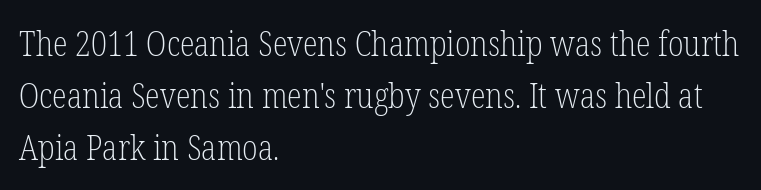
Q: Is the text bold? A: No.
Q: Is the text italic (slanted)? A: No, it is upright.
Q: Is the typeface a serif or a sans-serif typeface? A: Serif.
Q: Is the text underlined? A: No.
Q: How is the paragraph aligned? A: Left-aligned.
Q: Is the spacing between letters normal or unusually wide? A: Normal.
Q: Is the spacing between lines tight, normal or loose? A: Normal.
Q: Width (condensed, normal, or wide)? A: Condensed.
Q: Stroke contrast? A: Low.
Q: x-height? A: Medium.
Q: Monospaced? A: No.
